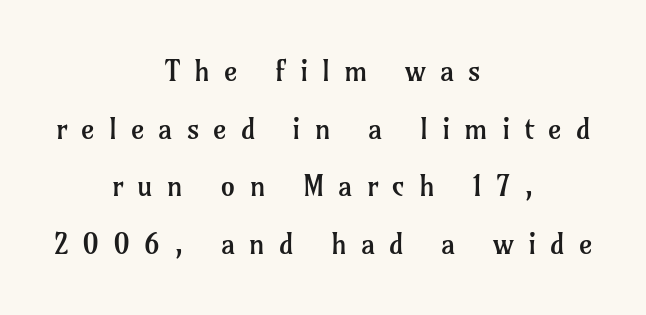
Q: Is the text bold? A: No.
Q: Is the text italic (slanted)? A: No, it is upright.
Q: Is the typeface a serif or a sans-serif typeface? A: Serif.
Q: Is the text underlined? A: No.
Q: How is the paragraph aligned? A: Centered.
Q: Is the spacing between letters normal or unusually wide? A: Unusually wide.
Q: Is the spacing between lines tight, normal or loose? A: Loose.
Q: Width (condensed, normal, or wide)? A: Normal.
Q: Stroke contrast? A: Low.
Q: x-height? A: Medium.
Q: Monospaced? A: No.
